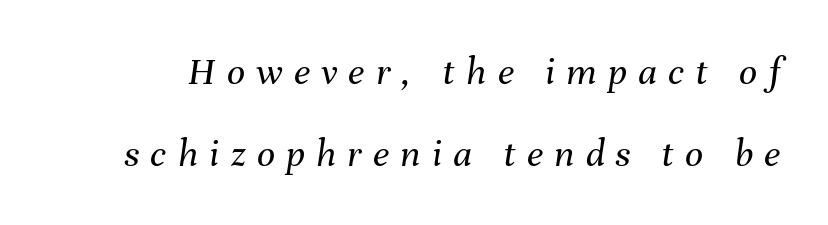
{"italic": "yes", "lean": "right", "slant_degrees": 8, "bold": "no", "weight": "regular", "width": "normal", "stroke_contrast": "medium", "x_height": "medium", "monospaced": "no", "underline": "no", "line_spacing": "loose", "line_spacing_ratio": 2.05, "letter_spacing": "wide", "letter_spacing_em": 0.28, "glyph_px": 40}
